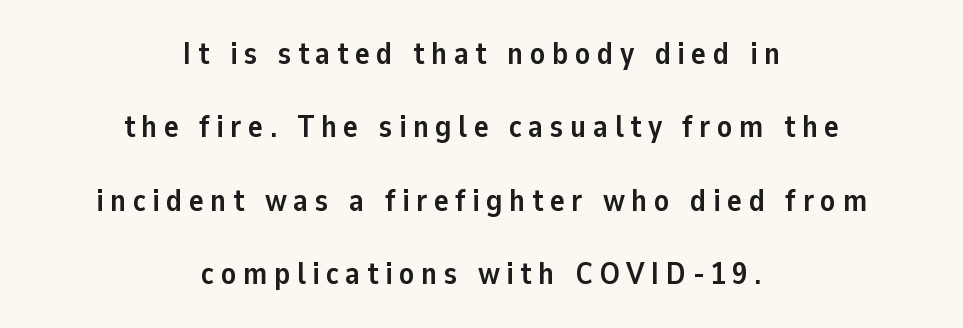
{"serif": "no", "italic": "no", "bold": "yes", "weight": "semibold", "width": "normal", "stroke_contrast": "low", "x_height": "medium", "monospaced": "no", "underline": "no", "align": "center", "line_spacing": "loose", "line_spacing_ratio": 2.37, "letter_spacing": "wide", "letter_spacing_em": 0.21, "glyph_px": 31}
